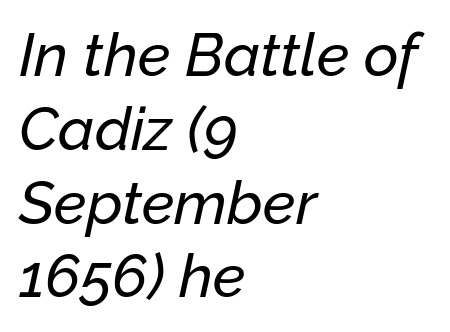
{"italic": "yes", "lean": "right", "slant_degrees": 12, "width": "normal", "stroke_contrast": "low", "x_height": "medium", "monospaced": "no", "underline": "no", "align": "left", "line_spacing_ratio": 1.23, "letter_spacing": "normal", "letter_spacing_em": 0.0, "glyph_px": 60}
